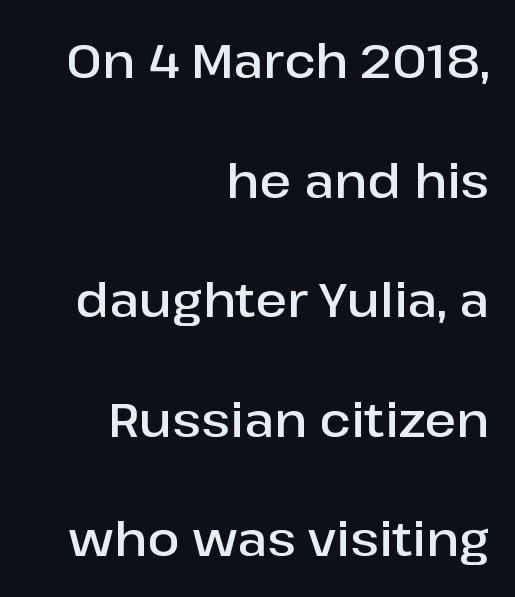
Q: Is the text bold? A: Semi-bold.
Q: Is the text italic (slanted)? A: No, it is upright.
Q: Is the typeface a serif or a sans-serif typeface? A: Sans-serif.
Q: Is the text underlined? A: No.
Q: How is the paragraph aligned? A: Right-aligned.
Q: Is the spacing between letters normal or unusually wide? A: Normal.
Q: Is the spacing between lines tight, normal or loose? A: Loose.
Q: Width (condensed, normal, or wide)? A: Normal.
Q: Stroke contrast? A: Low.
Q: x-height? A: Medium.
Q: Monospaced? A: No.
